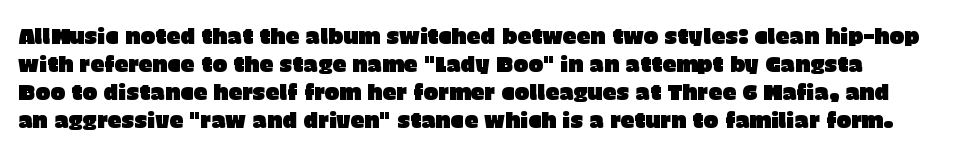
The lines sit at an ordinary, default distance from one another. Characters remain perfectly vertical along every line. This sample uses plain, unmodified letter spacing. The space beneath each line is pristine and unruled.
